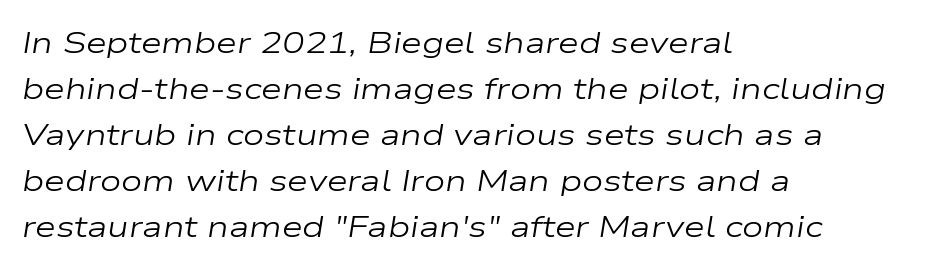
Compared with typical paragraphs, the rows here are spaced about the same. The passage shown is not bold in any degree. Honestly, there is no underline to notice here at all. Yep, that's italic — everything's leaning.
